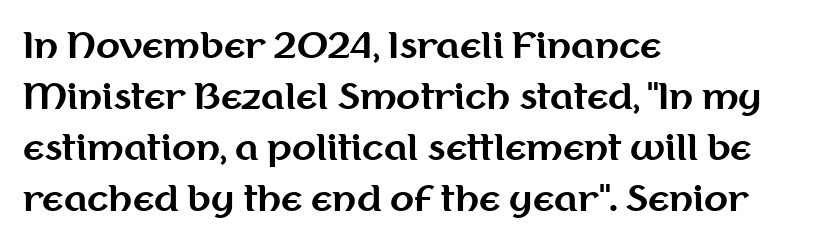
How are the letters spaced? Ordinarily, with no added tracking. A typesetter would call this leading conventional body-copy spacing. Unmarked baselines from the first word to the last. The passage shown is typed in a proportional face where columns would drift. Posture: vertical.
